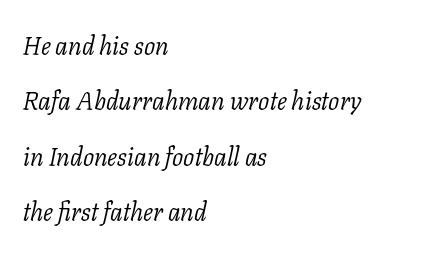
Italic: yes, the glyphs are oblique. Has an underline been added? It has not. The rendering uses a large line-height, opening up the rows. Observe the ordinary spacing: letters are neighbours, not strangers. No heavy texture on the line: the type isn't bold.
